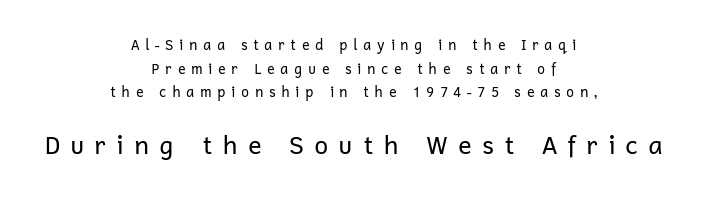
The image shows 25 px text type, upright; set centered, normal line spacing (1.68x), unusually wide letter spacing (+0.39 em), not underlined; the second (bottom) block is 1.79x larger.
